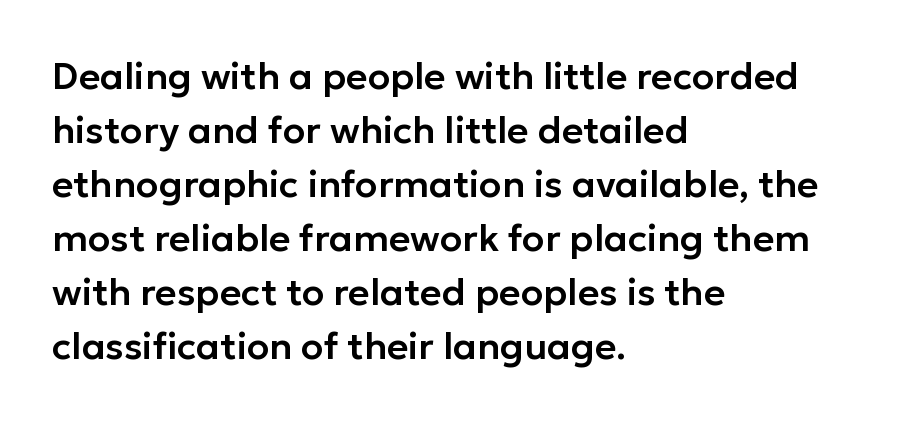
The image shows 37 px sans-serif type, upright; set left-aligned, normal line spacing (1.46x), normal letter spacing, not underlined; low stroke contrast and a medium x-height.
